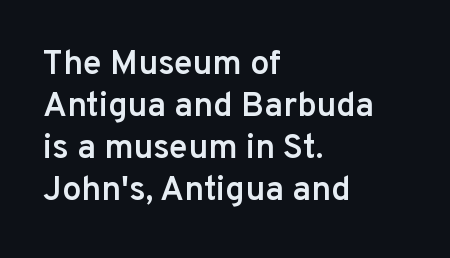
The image shows 34 px semibold sans-serif type, upright; set left-aligned, line spacing 1.24x, normal letter spacing, not underlined; low stroke contrast and a medium x-height.
